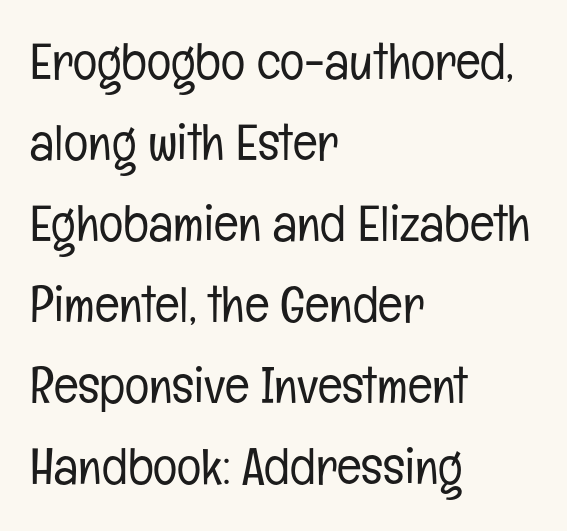
{"serif": "no", "italic": "no", "bold": "no", "weight": "light", "width": "condensed", "stroke_contrast": "low", "x_height": "medium", "monospaced": "no", "underline": "no", "align": "left", "line_spacing": "normal", "line_spacing_ratio": 1.59, "letter_spacing": "normal", "letter_spacing_em": 0.0, "glyph_px": 51}
